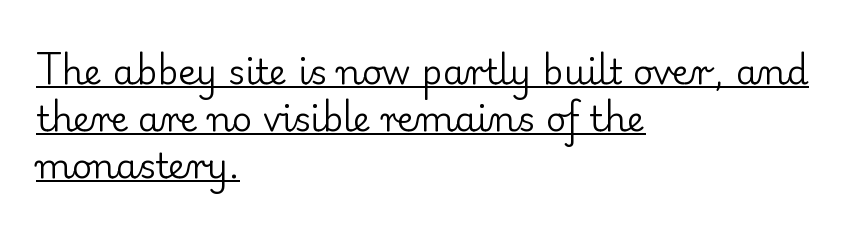
{"serif": "yes", "italic": "no", "bold": "no", "weight": "regular", "width": "normal", "stroke_contrast": "low", "x_height": "small", "monospaced": "no", "underline": "yes", "align": "left", "line_spacing": "normal", "line_spacing_ratio": 1.34, "letter_spacing": "normal", "letter_spacing_em": 0.0, "glyph_px": 35}
